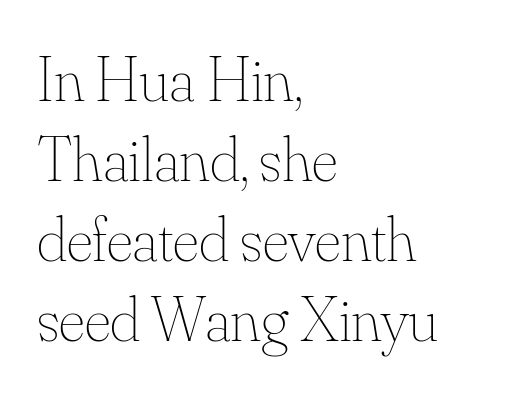
Q: Is the text bold? A: No.
Q: Is the text italic (slanted)? A: No, it is upright.
Q: Is the text underlined? A: No.
Q: How is the paragraph aligned? A: Left-aligned.
Q: Is the spacing between letters normal or unusually wide? A: Normal.
Q: Width (condensed, normal, or wide)? A: Normal.
Q: Stroke contrast? A: Medium.
Q: x-height? A: Small.
Q: Monospaced? A: No.
